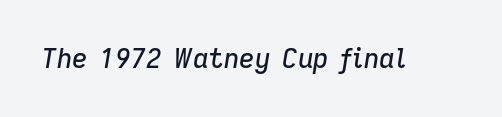
{"italic": "yes", "lean": "right", "slant_degrees": 9, "underline": "no", "letter_spacing": "normal", "letter_spacing_em": 0.0, "glyph_px": 27}
